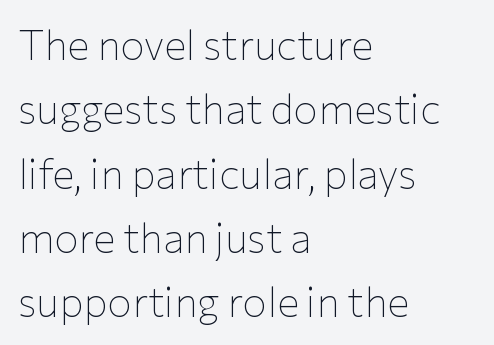
Q: Is the text bold? A: No.
Q: Is the text italic (slanted)? A: No, it is upright.
Q: Is the typeface a serif or a sans-serif typeface? A: Sans-serif.
Q: Is the text underlined? A: No.
Q: How is the paragraph aligned? A: Left-aligned.
Q: Is the spacing between letters normal or unusually wide? A: Normal.
Q: Is the spacing between lines tight, normal or loose? A: Normal.
Q: Width (condensed, normal, or wide)? A: Normal.
Q: Stroke contrast? A: Low.
Q: x-height? A: Medium.
Q: Monospaced? A: No.
